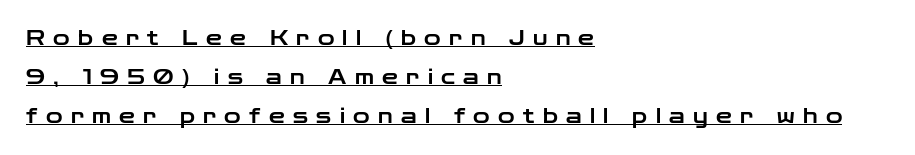
Q: Is the text italic (slanted)? A: No, it is upright.
Q: Is the text underlined? A: Yes.
Q: How is the paragraph aligned? A: Left-aligned.
Q: Is the spacing between letters normal or unusually wide? A: Unusually wide.
Q: Is the spacing between lines tight, normal or loose? A: Loose.
